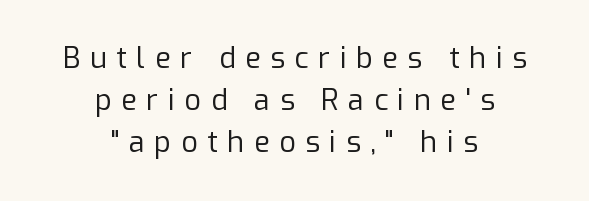
The image shows 29 px regular-weight sans-serif type, upright; set centered, normal line spacing (1.45x), unusually wide letter spacing (+0.33 em), not underlined; low stroke contrast and a medium x-height.
